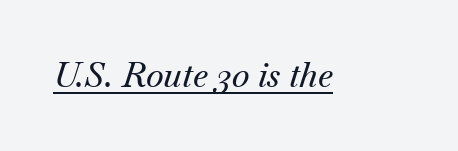
Q: Is the text italic (slanted)? A: Yes, it leans right by about 18 degrees.
Q: Is the typeface a serif or a sans-serif typeface? A: Serif.
Q: Is the text underlined? A: Yes.
Q: Is the spacing between letters normal or unusually wide? A: Normal.
Q: Width (condensed, normal, or wide)? A: Normal.
Q: Stroke contrast? A: Medium.
Q: x-height? A: Small.
Q: Monospaced? A: No.
